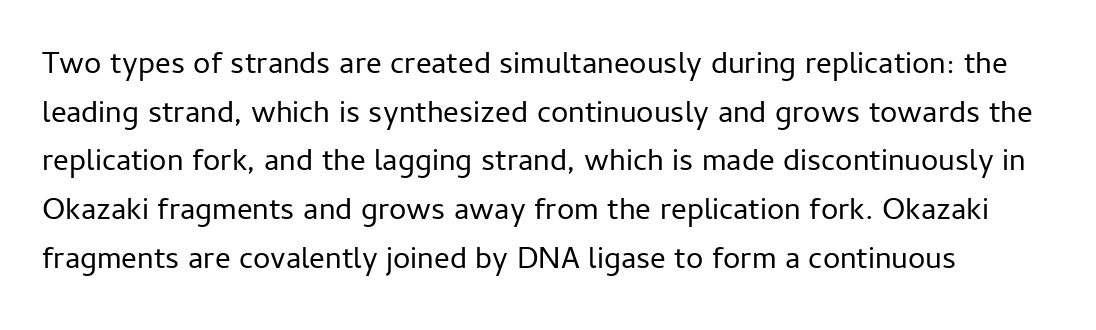
The image shows 31 px regular-weight sans-serif type, upright; set normal line spacing (1.57x), normal letter spacing, not underlined; low stroke contrast and a medium x-height.
